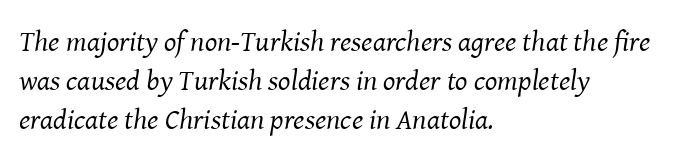
Q: Is the text bold? A: No.
Q: Is the text italic (slanted)? A: Yes, it leans right by about 8 degrees.
Q: Is the typeface a serif or a sans-serif typeface? A: Serif.
Q: Is the text underlined? A: No.
Q: How is the paragraph aligned? A: Left-aligned.
Q: Is the spacing between letters normal or unusually wide? A: Normal.
Q: Is the spacing between lines tight, normal or loose? A: Normal.
Q: Width (condensed, normal, or wide)? A: Normal.
Q: Stroke contrast? A: Medium.
Q: x-height? A: Medium.
Q: Monospaced? A: No.
